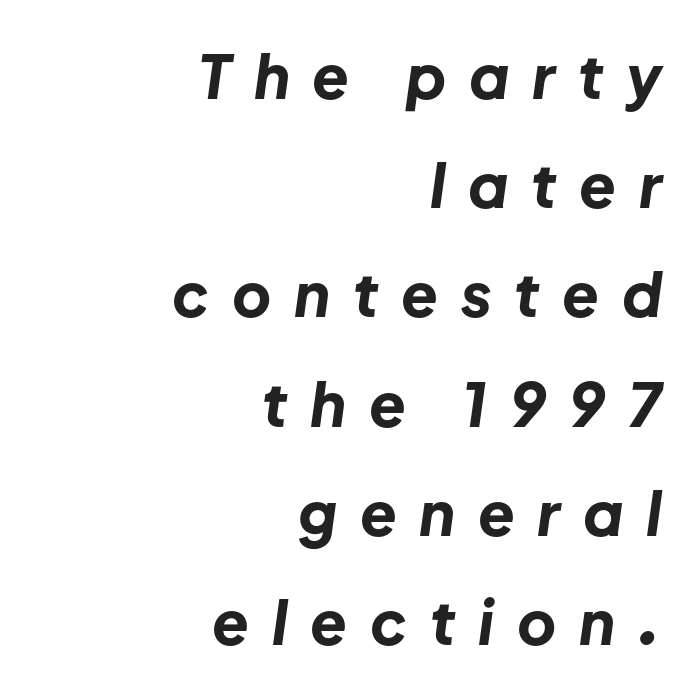
These lines stack with their right ends in a neat column. Chunky letters — that's bold for sure. The typography opts for an oblique posture over an upright one. A typesetter would call this proportional, since set widths differ per character. Any mark beneath the type? The region is blank.
